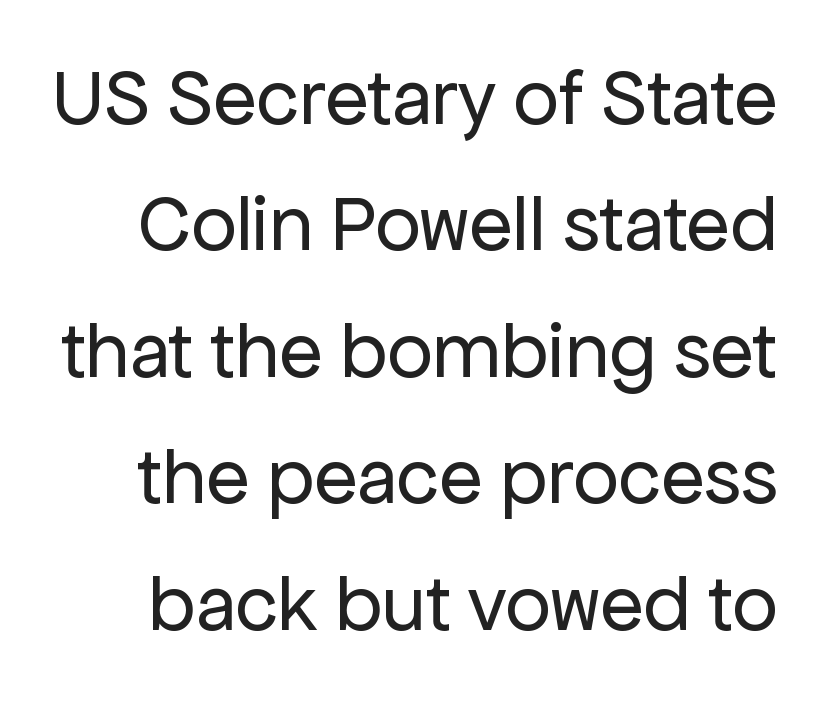
Q: Is the text bold? A: No.
Q: Is the text italic (slanted)? A: No, it is upright.
Q: Is the typeface a serif or a sans-serif typeface? A: Sans-serif.
Q: Is the text underlined? A: No.
Q: Is the spacing between letters normal or unusually wide? A: Normal.
Q: Is the spacing between lines tight, normal or loose? A: Normal.
Q: Width (condensed, normal, or wide)? A: Normal.
Q: Stroke contrast? A: Low.
Q: x-height? A: Medium.
Q: Monospaced? A: No.
